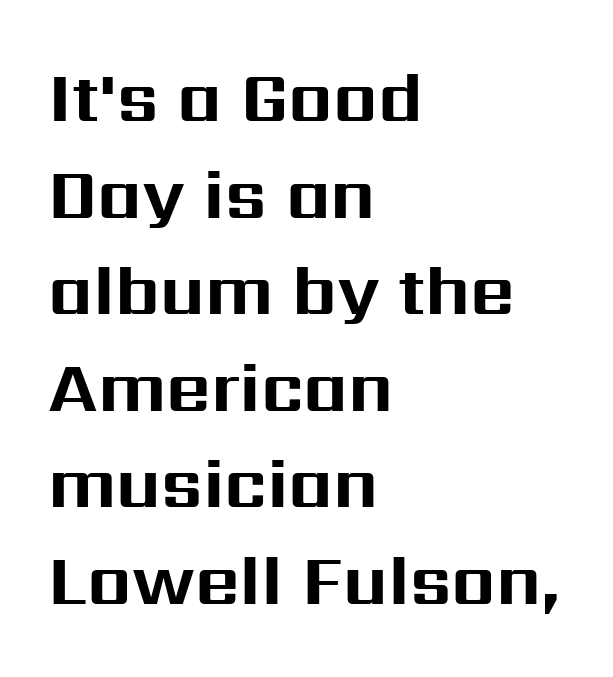
Observe the absence of serifs on each vertical stroke in this sample. Notice how thick the strokes are: this is what a full bold looks like. The lettering stays uniformly vertical, giving the passage a roman look. Spacing verdict: proportional, widths tailored to each character. How would I describe the line gaps? Plain and ordinary. Caption: multi-line text, flush left, ragged right.
